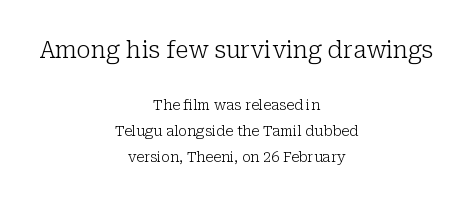
Q: Is the text bold? A: No.
Q: Is the text italic (slanted)? A: No, it is upright.
Q: Is the text underlined? A: No.
Q: How is the paragraph aligned? A: Centered.
Q: Is the spacing between letters normal or unusually wide? A: Normal.
Q: Which block of text is set in a larger size, the first (top) or the second (bottom)? A: The first (top) one.
